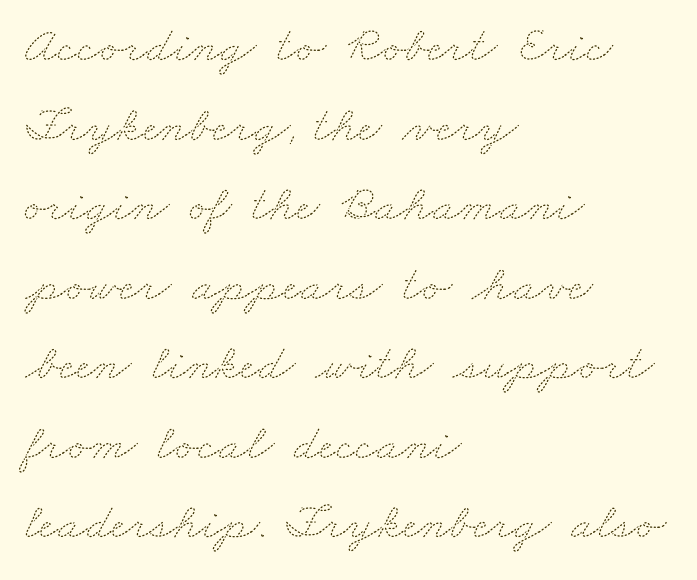
The text block is weighted toward the left margin, trailing off unevenly rightward. The foot of each line stays bare and open. A typesetter would call this leading conventional body-copy spacing. You could not count columns in this text — the font is proportionally spaced. The strokes are not fattened; the text isn't bold.
